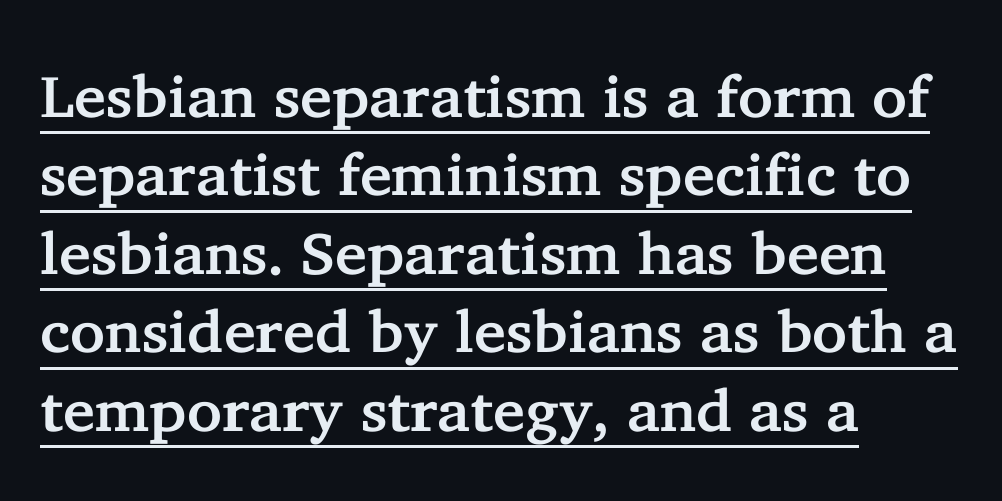
Q: Is the text italic (slanted)? A: No, it is upright.
Q: Is the typeface a serif or a sans-serif typeface? A: Serif.
Q: Is the text underlined? A: Yes.
Q: How is the paragraph aligned? A: Left-aligned.
Q: Is the spacing between letters normal or unusually wide? A: Normal.
Q: Is the spacing between lines tight, normal or loose? A: Normal.
Q: Width (condensed, normal, or wide)? A: Normal.
Q: Stroke contrast? A: Low.
Q: x-height? A: Medium.
Q: Monospaced? A: No.
